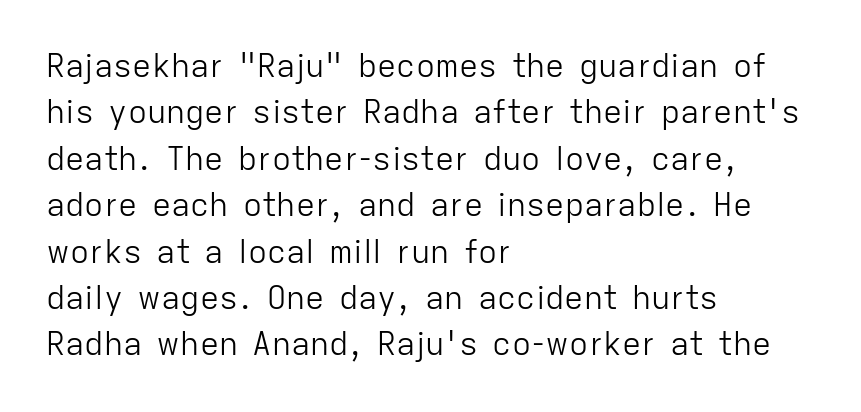
The image shows 32 px light sans-serif type, upright; set left-aligned, normal line spacing (1.45x), normal letter spacing, not underlined; low stroke contrast and a medium x-height.
